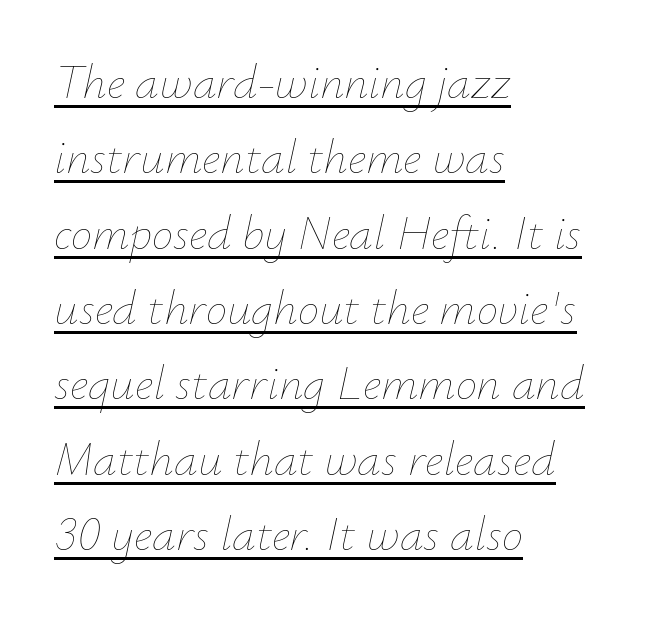
The image shows 48 px thin type, italic (leaning right); set left-aligned, normal line spacing (1.57x), normal letter spacing, underlined; low stroke contrast and a small x-height.
